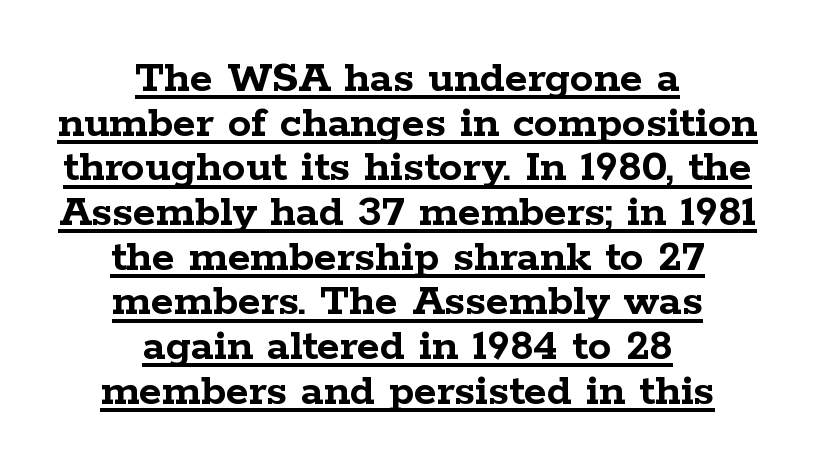
Observe the serifs anchoring each vertical stroke in this sample. Glance below the letters and you will spot a drawn line. Reading down the column, the eye jumps only a short way to each next line. Is this a fixed-width face? No — the glyphs have proportional, varying widths. Standard letterfit; no display-style spreading of the glyphs.
